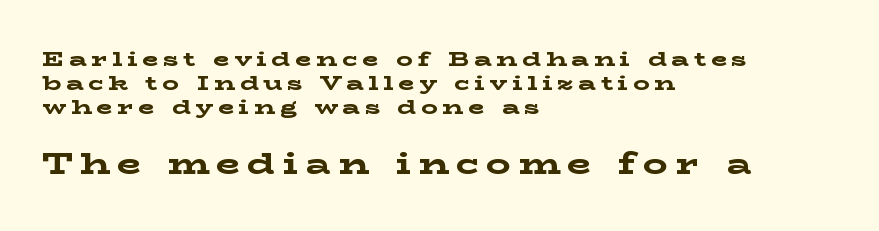
Students, observe: this is what under-led, compact text looks like. What kind of face is this? One with serifs. Words appear elongated and porous because spacing is wide. This rendering features lettering with no underline. The later block is typeset at a bigger size than the earlier block.
